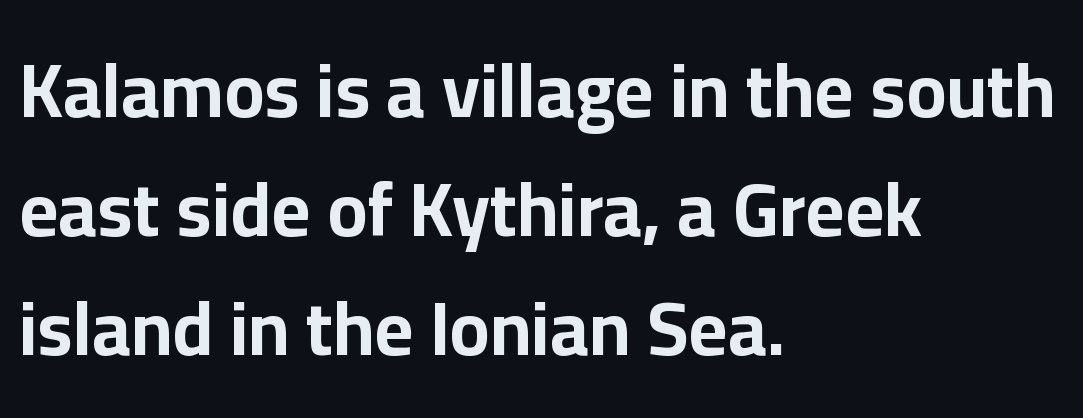
{"serif": "no", "italic": "no", "bold": "yes", "weight": "bold", "width": "normal", "stroke_contrast": "low", "x_height": "medium", "monospaced": "no", "underline": "no", "align": "left", "line_spacing": "normal", "line_spacing_ratio": 1.59, "letter_spacing": "normal", "letter_spacing_em": 0.0, "glyph_px": 75}
